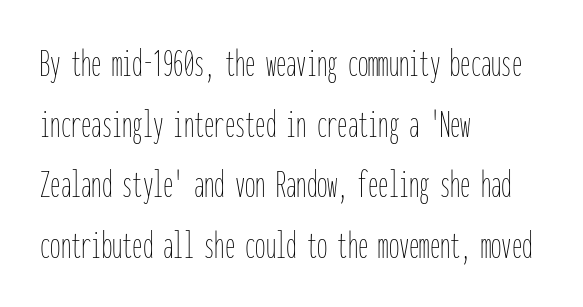
Q: Is the text bold? A: No.
Q: Is the text italic (slanted)? A: No, it is upright.
Q: Is the text underlined? A: No.
Q: How is the paragraph aligned? A: Left-aligned.
Q: Is the spacing between letters normal or unusually wide? A: Normal.
Q: Is the spacing between lines tight, normal or loose? A: Normal.
Q: Width (condensed, normal, or wide)? A: Condensed.
Q: Stroke contrast? A: Low.
Q: x-height? A: Medium.
Q: Monospaced? A: Yes.
